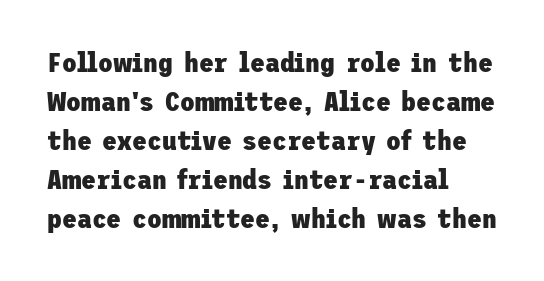
{"italic": "no", "bold": "yes", "underline": "no", "align": "left", "line_spacing": "normal", "line_spacing_ratio": 1.44, "letter_spacing": "normal", "letter_spacing_em": 0.0, "glyph_px": 27}
